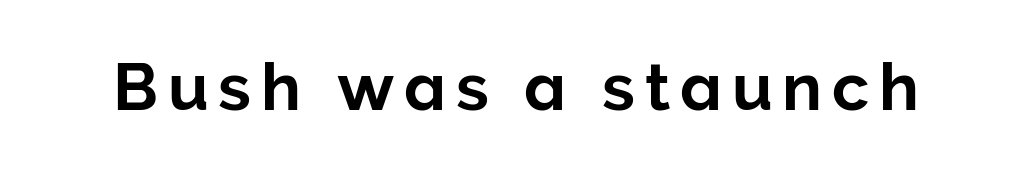
Q: Is the text italic (slanted)? A: No, it is upright.
Q: Is the typeface a serif or a sans-serif typeface? A: Sans-serif.
Q: Is the text underlined? A: No.
Q: Width (condensed, normal, or wide)? A: Normal.
Q: Stroke contrast? A: Low.
Q: x-height? A: Medium.
Q: Monospaced? A: No.
